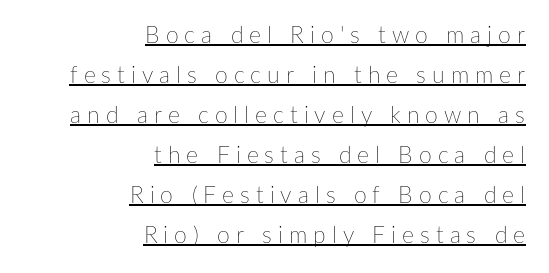
{"italic": "no", "bold": "no", "underline": "yes", "align": "right", "line_spacing_ratio": 1.74, "letter_spacing": "wide", "letter_spacing_em": 0.26, "glyph_px": 23}
